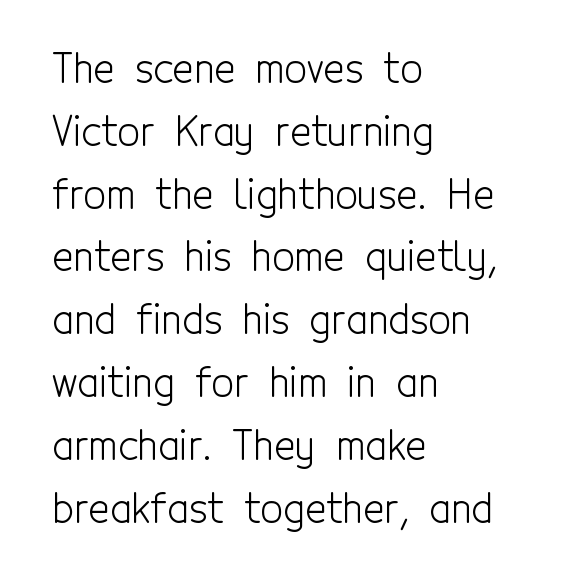
{"serif": "no", "italic": "no", "bold": "no", "weight": "light", "width": "condensed", "x_height": "medium", "monospaced": "no", "underline": "no", "align": "left", "line_spacing": "normal", "line_spacing_ratio": 1.57, "letter_spacing": "normal", "letter_spacing_em": 0.0, "glyph_px": 40}
